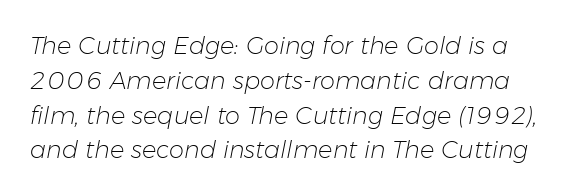
{"italic": "yes", "lean": "right", "slant_degrees": 11, "bold": "no", "underline": "no", "line_spacing": "normal", "line_spacing_ratio": 1.45, "letter_spacing": "normal", "letter_spacing_em": 0.0, "glyph_px": 24}
